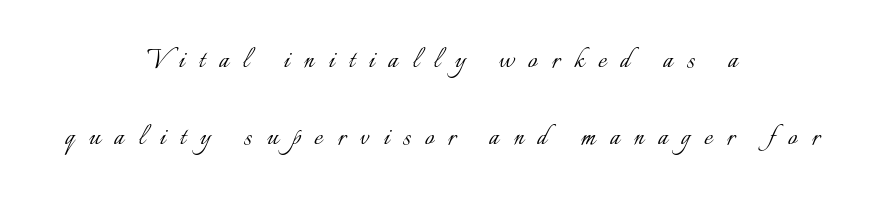
Q: Is the text bold? A: No.
Q: Is the text italic (slanted)? A: Yes.
Q: Is the text underlined? A: No.
Q: How is the paragraph aligned? A: Centered.
Q: Is the spacing between letters normal or unusually wide? A: Unusually wide.
Q: Is the spacing between lines tight, normal or loose? A: Loose.
Q: Width (condensed, normal, or wide)? A: Normal.
Q: Stroke contrast? A: Low.
Q: x-height? A: Small.
Q: Monospaced? A: No.
